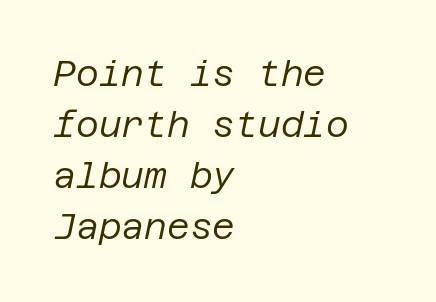
{"italic": "yes", "lean": "right", "slant_degrees": 12, "bold": "no", "weight": "regular", "width": "normal", "stroke_contrast": "low", "x_height": "large", "underline": "no", "align": "left", "line_spacing": "normal", "line_spacing_ratio": 1.46, "letter_spacing": "normal", "letter_spacing_em": 0.0, "glyph_px": 35}
